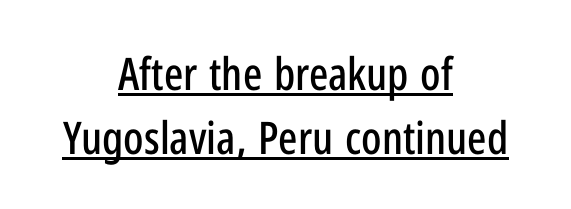
The image shows 45 px condensed sans-serif type, upright; set centered, normal line spacing (1.42x), normal letter spacing, underlined; low stroke contrast and a medium x-height.
